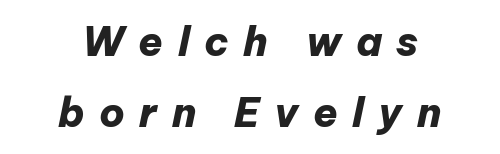
{"italic": "yes", "lean": "right", "slant_degrees": 12, "bold": "yes", "weight": "heavy", "width": "normal", "stroke_contrast": "low", "x_height": "medium", "monospaced": "no", "underline": "no", "align": "center", "line_spacing_ratio": 1.77, "letter_spacing": "wide", "letter_spacing_em": 0.36, "glyph_px": 40}
